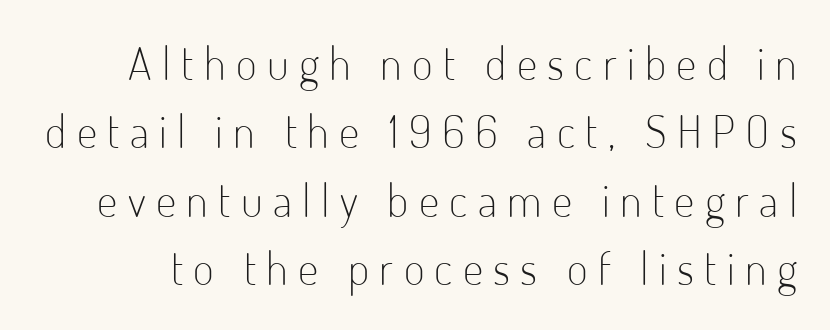
Q: Is the text bold? A: No.
Q: Is the text italic (slanted)? A: No, it is upright.
Q: Is the typeface a serif or a sans-serif typeface? A: Sans-serif.
Q: Is the text underlined? A: No.
Q: Is the spacing between letters normal or unusually wide? A: Unusually wide.
Q: Is the spacing between lines tight, normal or loose? A: Normal.
Q: Width (condensed, normal, or wide)? A: Condensed.
Q: Stroke contrast? A: Low.
Q: x-height? A: Small.
Q: Monospaced? A: No.
